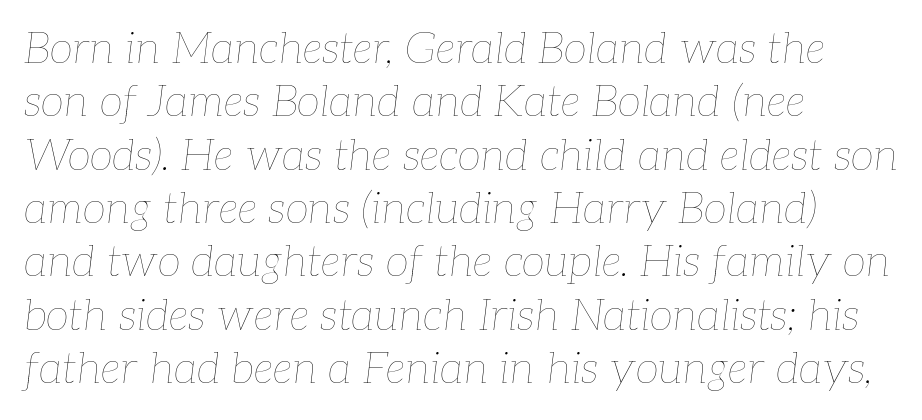
When letters slant like this, we call the style italic. A light-to-regular cut is what we see here. Default kerning and tracking; the words read as compact shapes. No word sits above an underline. Horizontal alignment here is leftward, the default for most running prose.
